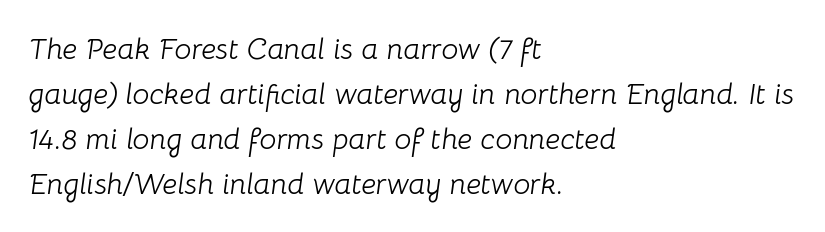
The image shows 30 px light type, italic (leaning right); set left-aligned, normal line spacing (1.5x), normal letter spacing, not underlined; low stroke contrast and a medium x-height.
